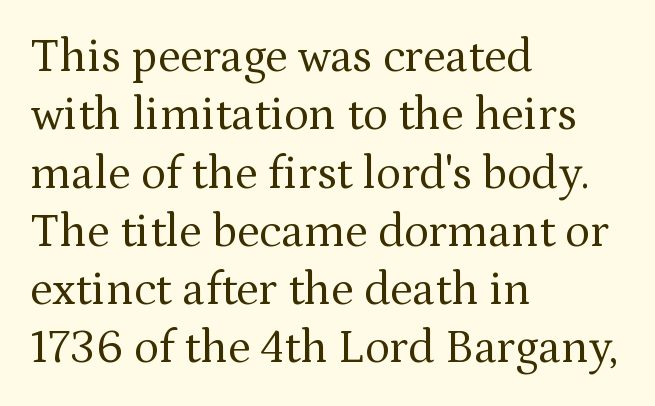
{"serif": "yes", "italic": "no", "bold": "no", "weight": "regular", "width": "normal", "stroke_contrast": "medium", "x_height": "medium", "monospaced": "no", "underline": "no", "align": "left", "line_spacing_ratio": 1.24, "letter_spacing": "normal", "letter_spacing_em": 0.0, "glyph_px": 47}
